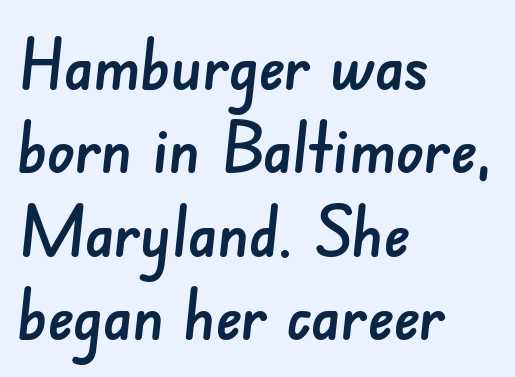
The image shows 69 px sans-serif type; set left-aligned, line spacing 1.21x, normal letter spacing, not underlined; low stroke contrast and a small x-height.
